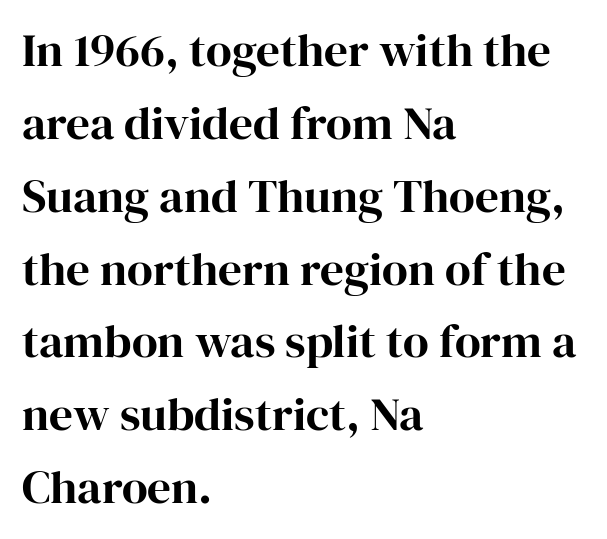
The image shows 47 px serif type, upright; set left-aligned, normal line spacing (1.55x), normal letter spacing, not underlined; high stroke contrast and a medium x-height.
